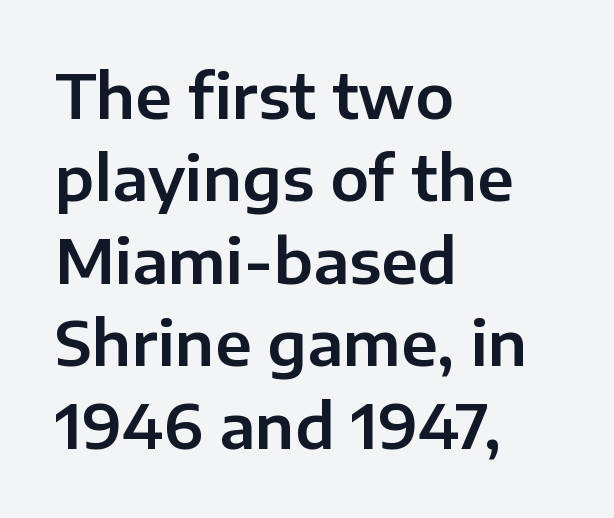
Do the characters align in a grid? No, the font is proportional. The letters stand upright; this is a roman face. Summary of vertical rhythm: regular, with standard interline spacing. Note: no serifs on the glyphs. Standard letterfit; no display-style spreading of the glyphs. Compared with a centered layout, this one pins lines to the left instead.
